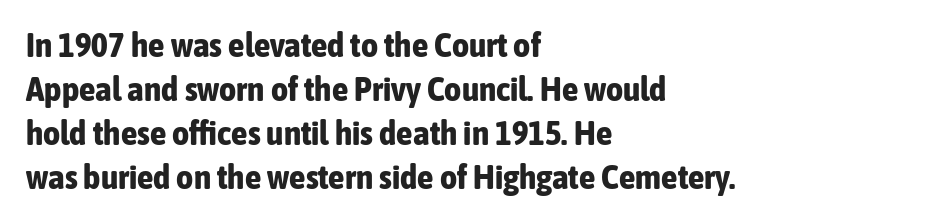
This is roman type, the default non-slanted kind. The letters advance in unequal steps, a hallmark of proportional type. I'd call this a sans setting — the letters go barefoot. The space between consecutive lines is moderate. Check the space under the baseline: it is left empty.
